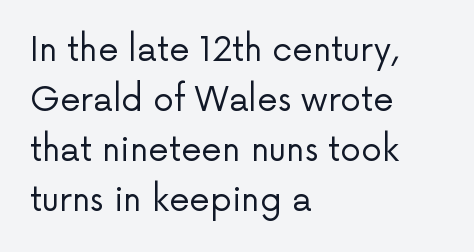
{"serif": "no", "italic": "no", "bold": "no", "weight": "regular", "width": "normal", "stroke_contrast": "low", "x_height": "medium", "monospaced": "no", "underline": "no", "align": "left", "line_spacing": "normal", "line_spacing_ratio": 1.52, "letter_spacing": "normal", "letter_spacing_em": 0.0, "glyph_px": 33}
